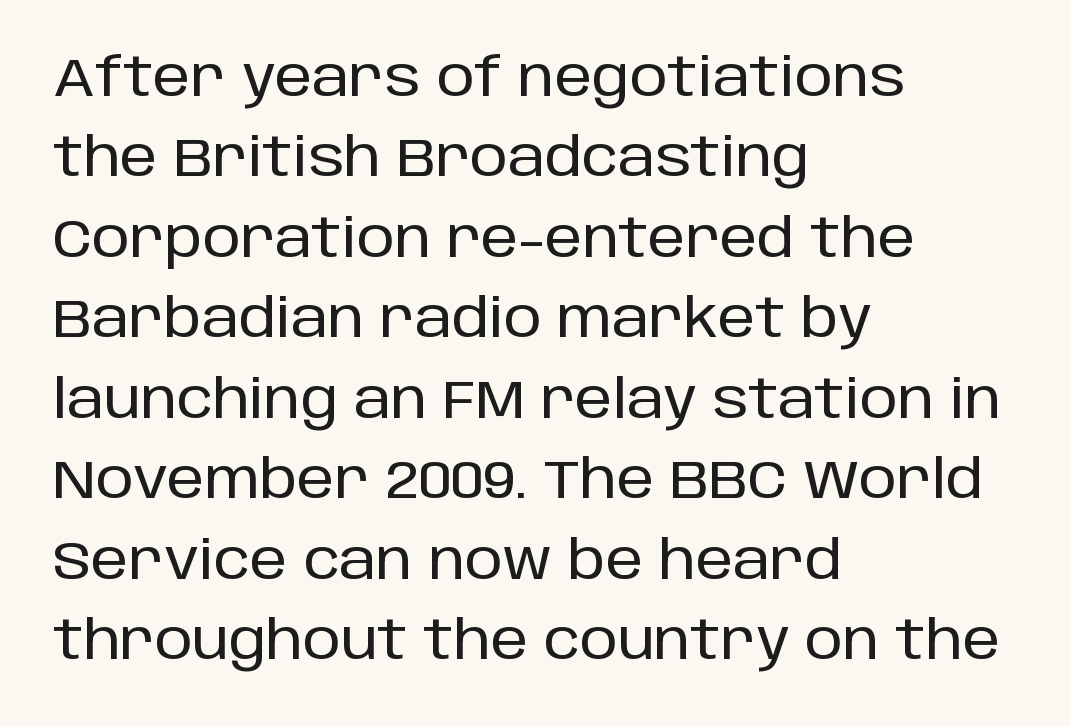
How would I describe the line gaps? Plain and ordinary. The designer went with a sans here, leaving each stem footless. Characters follow at the spacing the type designer built in. Beneath every word, the page is bare.
